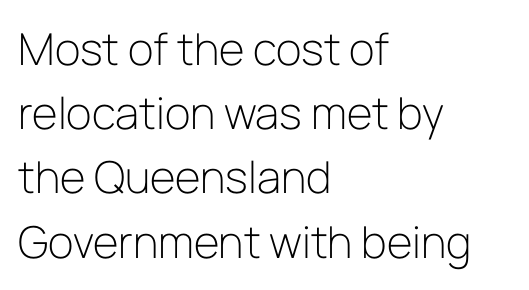
Q: Is the text bold? A: No.
Q: Is the text italic (slanted)? A: No, it is upright.
Q: Is the typeface a serif or a sans-serif typeface? A: Sans-serif.
Q: Is the text underlined? A: No.
Q: How is the paragraph aligned? A: Left-aligned.
Q: Is the spacing between letters normal or unusually wide? A: Normal.
Q: Is the spacing between lines tight, normal or loose? A: Normal.
Q: Width (condensed, normal, or wide)? A: Normal.
Q: Stroke contrast? A: Low.
Q: x-height? A: Medium.
Q: Monospaced? A: No.
